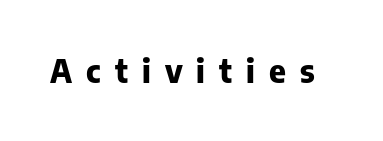
The letters stand straight up with perfectly vertical stems. Thick stems and heavy bowls — unmistakably bold. Typographically, this falls in the sans-serif category. Look at the tracking — it's clearly loosened, letters drifting apart. These lines are rendered in a variable-pitch font.
